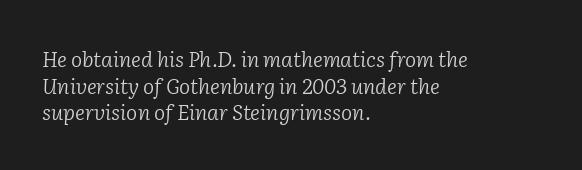
The image shows 21 px text type, italic (leaning right); set left-aligned, normal line spacing (1.27x), normal letter spacing, not underlined.
